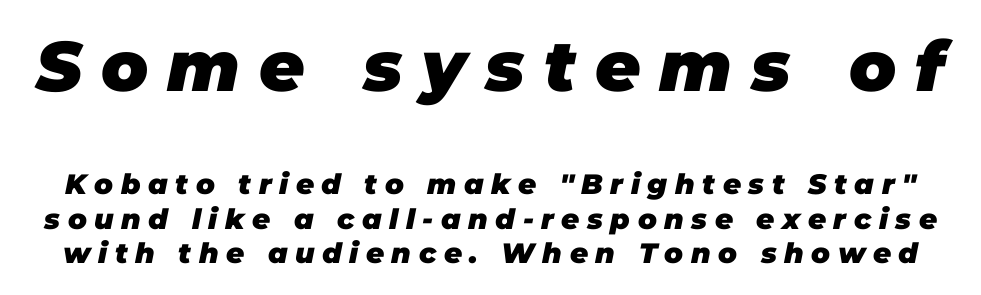
The image shows 70 px heavy type, italic (leaning right); set line spacing 1.24x, unusually wide letter spacing (+0.27 em), not underlined; the first (top) block is 2.5x larger; low stroke contrast and a large x-height.
